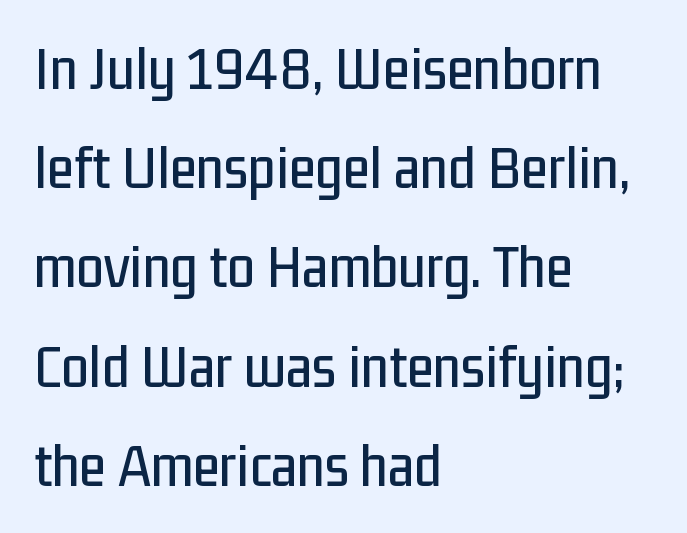
The image shows 62 px condensed sans-serif type, upright; set left-aligned, normal line spacing (1.6x), normal letter spacing, not underlined; low stroke contrast and a medium x-height.
